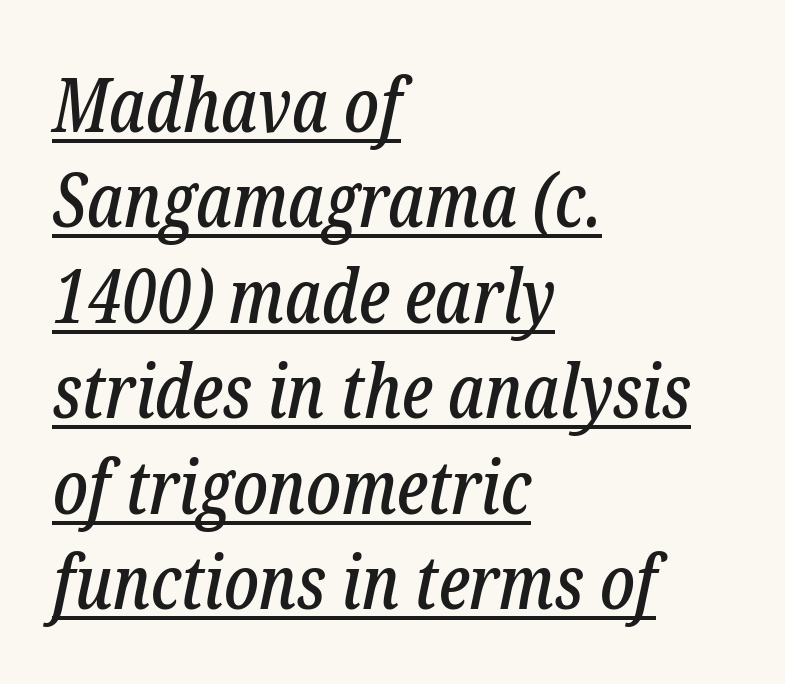
The image shows 74 px condensed serif type, italic (leaning right); set left-aligned, normal line spacing (1.29x), normal letter spacing, underlined; low stroke contrast and a medium x-height.
